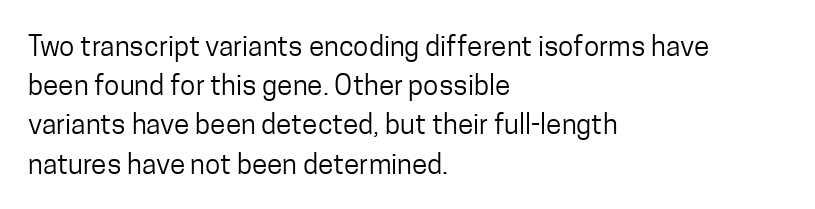
The image shows 28 px regular-weight, condensed sans-serif type, upright; set left-aligned, normal line spacing (1.4x), normal letter spacing, not underlined; low stroke contrast and a medium x-height.
